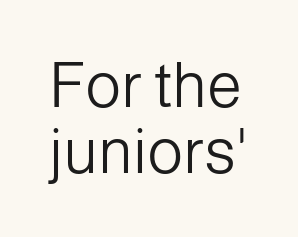
{"serif": "no", "italic": "no", "bold": "no", "weight": "light", "width": "normal", "stroke_contrast": "low", "x_height": "medium", "monospaced": "no", "underline": "no", "line_spacing": "tight", "line_spacing_ratio": 1.05, "letter_spacing": "normal", "letter_spacing_em": 0.0, "glyph_px": 63}
